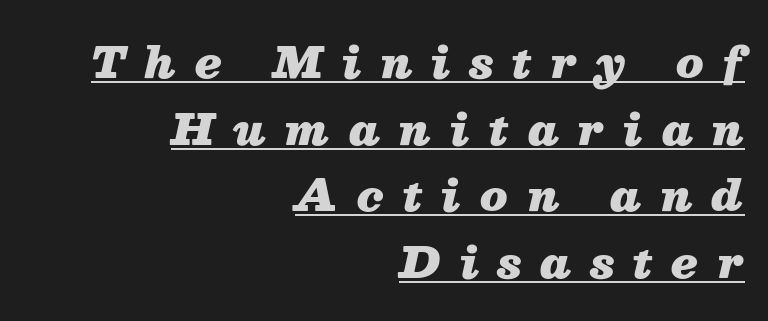
{"italic": "yes", "lean": "right", "slant_degrees": 13, "bold": "yes", "weight": "heavy", "width": "normal", "stroke_contrast": "medium", "x_height": "medium", "monospaced": "no", "underline": "yes", "align": "right", "line_spacing": "normal", "line_spacing_ratio": 1.55, "letter_spacing": "wide", "letter_spacing_em": 0.45, "glyph_px": 43}
